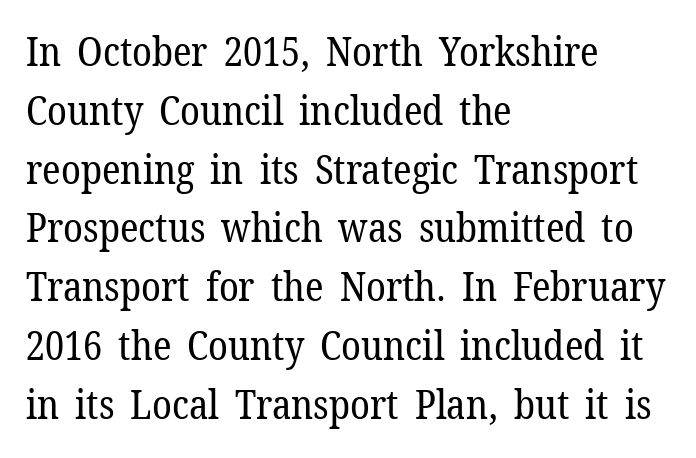
Q: Is the text bold? A: No.
Q: Is the text italic (slanted)? A: No, it is upright.
Q: Is the typeface a serif or a sans-serif typeface? A: Serif.
Q: Is the text underlined? A: No.
Q: How is the paragraph aligned? A: Left-aligned.
Q: Is the spacing between letters normal or unusually wide? A: Normal.
Q: Is the spacing between lines tight, normal or loose? A: Normal.
Q: Width (condensed, normal, or wide)? A: Normal.
Q: Stroke contrast? A: Low.
Q: x-height? A: Medium.
Q: Monospaced? A: No.
